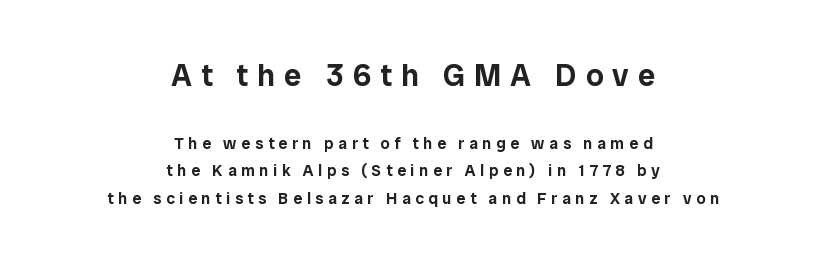
Notice how the stems are strictly vertical — no italics here. Quick note: underline off. Stroke terminals: plain, sans-serif. Varying glyph widths throughout — classic text-font behaviour. Caption: expanded tracking, letters set apart.
